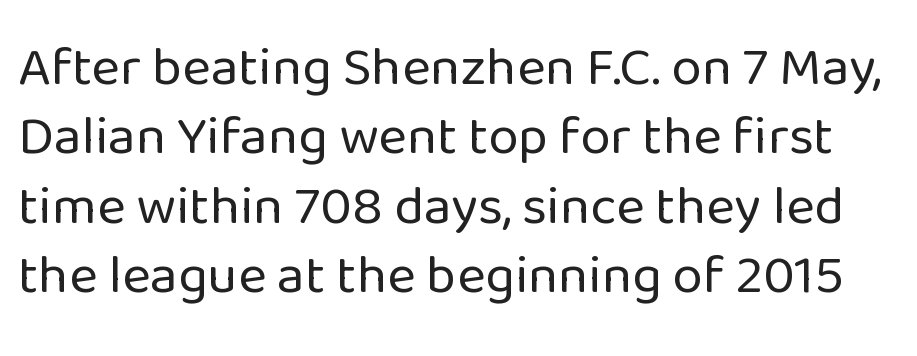
The image shows 55 px regular-weight sans-serif type, upright; set normal line spacing (1.26x), normal letter spacing, not underlined; low stroke contrast and a medium x-height.
